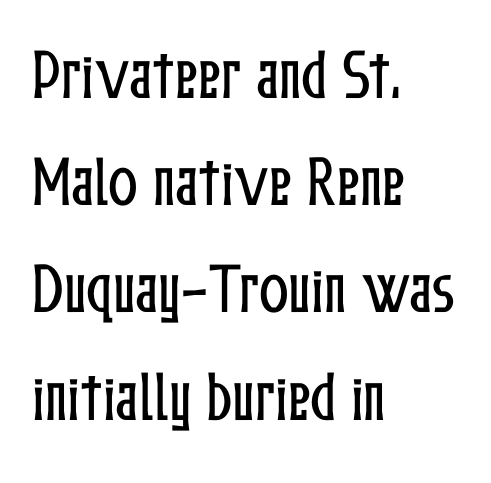
{"italic": "no", "width": "condensed", "stroke_contrast": "low", "x_height": "medium", "monospaced": "no", "underline": "no", "align": "left", "line_spacing": "loose", "line_spacing_ratio": 1.95, "letter_spacing": "normal", "letter_spacing_em": 0.0, "glyph_px": 55}
